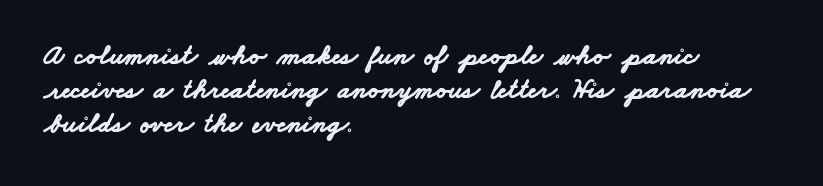
Q: Is the text bold? A: Yes.
Q: Is the typeface a serif or a sans-serif typeface? A: Sans-serif.
Q: Is the text underlined? A: No.
Q: How is the paragraph aligned? A: Left-aligned.
Q: Is the spacing between letters normal or unusually wide? A: Normal.
Q: Width (condensed, normal, or wide)? A: Wide.
Q: Stroke contrast? A: Low.
Q: x-height? A: Small.
Q: Monospaced? A: No.
